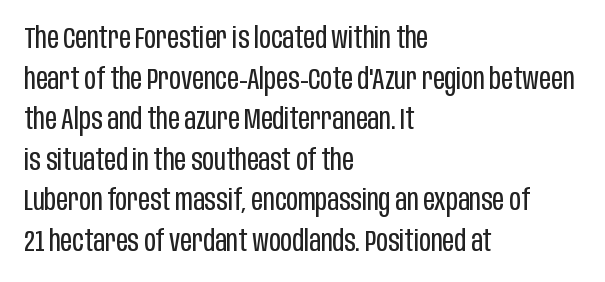
If you drew a ruler down the left edge, every line would touch it. Does the lettering tilt? It doesn't — this is upright. Letters rest on an invisible, unmarked baseline. Letter spacing: default.
